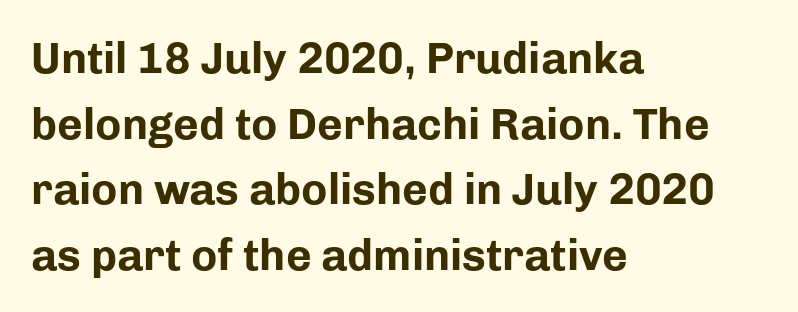
Q: Is the text bold? A: Yes.
Q: Is the text italic (slanted)? A: No, it is upright.
Q: Is the typeface a serif or a sans-serif typeface? A: Sans-serif.
Q: Is the text underlined? A: No.
Q: How is the paragraph aligned? A: Left-aligned.
Q: Is the spacing between letters normal or unusually wide? A: Normal.
Q: Is the spacing between lines tight, normal or loose? A: Normal.
Q: Width (condensed, normal, or wide)? A: Normal.
Q: Stroke contrast? A: Low.
Q: x-height? A: Medium.
Q: Monospaced? A: No.
